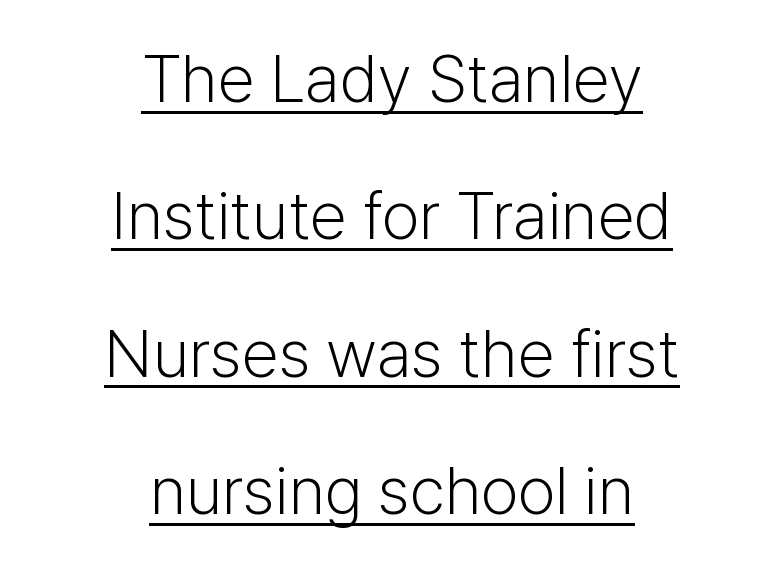
The image shows 67 px light sans-serif type, upright; set centered, loose line spacing (2.05x), normal letter spacing, underlined; low stroke contrast and a medium x-height.
